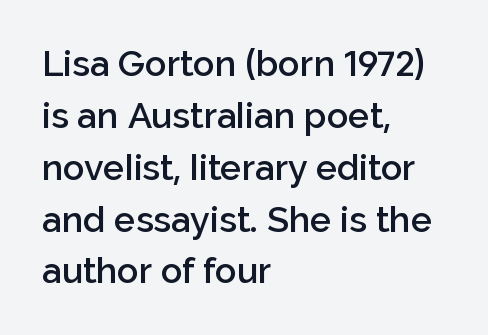
This is moderately heavy type, rendered in semibold. Plain, unruled lines of type. When letters stand straight like this, we call the style roman or upright. Reading down the block, your eye returns to a fixed left position each line. Letterform terminals end flat and unadorned throughout the passage. Quick note: interline space is typical.
